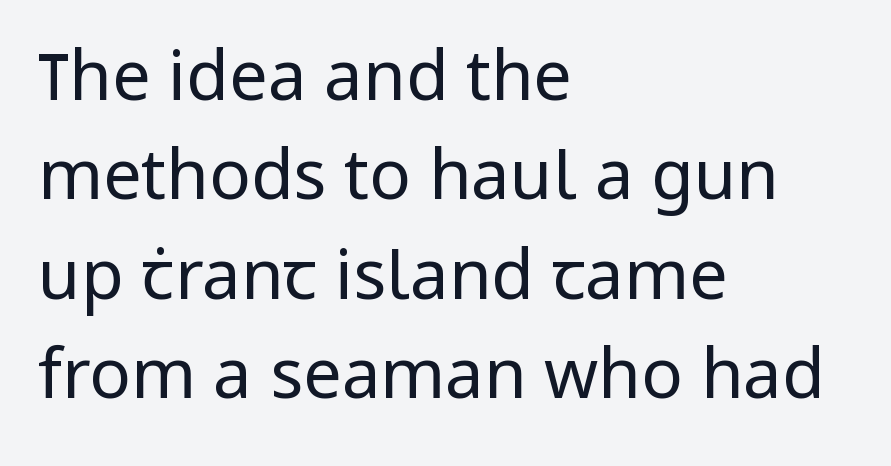
The image shows 69 px regular-weight sans-serif type, upright; set left-aligned, normal line spacing (1.44x), normal letter spacing, not underlined; low stroke contrast and a medium x-height.
